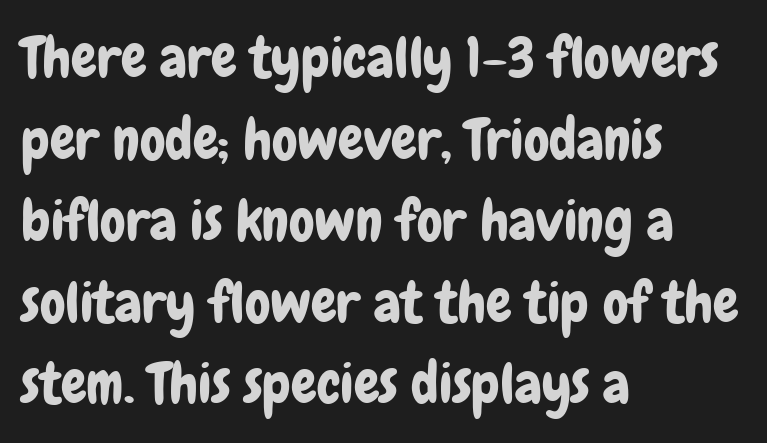
Nobody drew a line under any word here. Regarding serifs, this sample does without them. The compositor pushed each line to the left boundary. The axis of the letterforms is exactly vertical. Baseline-to-baseline distance is the conventional proportion of letter height. Nobody touched the tracking dial on this one.
